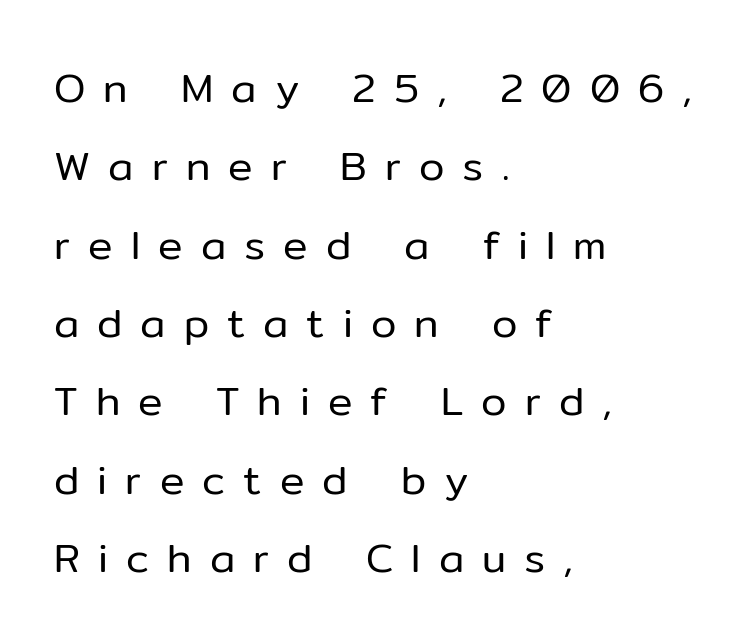
Q: Is the text bold? A: No.
Q: Is the text italic (slanted)? A: No, it is upright.
Q: Is the typeface a serif or a sans-serif typeface? A: Sans-serif.
Q: Is the text underlined? A: No.
Q: How is the paragraph aligned? A: Left-aligned.
Q: Is the spacing between letters normal or unusually wide? A: Unusually wide.
Q: Is the spacing between lines tight, normal or loose? A: Loose.
Q: Width (condensed, normal, or wide)? A: Normal.
Q: Stroke contrast? A: Low.
Q: x-height? A: Medium.
Q: Monospaced? A: No.
